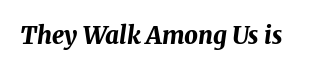
The image shows 24 px bold type, italic (leaning right); set normal letter spacing, not underlined.
